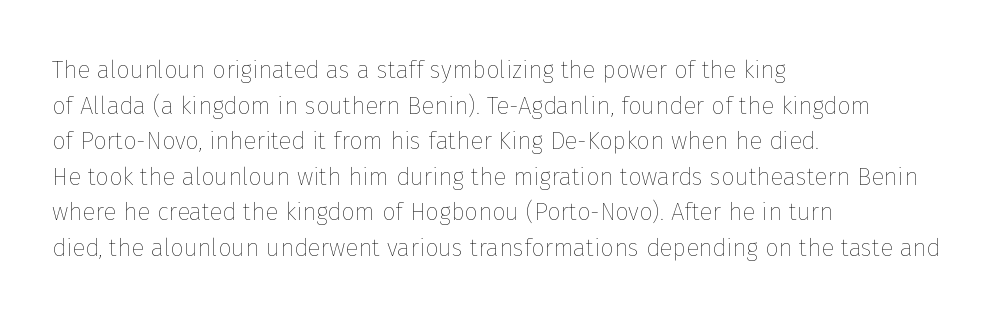
{"italic": "no", "bold": "no", "underline": "no", "align": "left", "line_spacing": "normal", "line_spacing_ratio": 1.48, "letter_spacing": "normal", "letter_spacing_em": 0.0, "glyph_px": 24}
